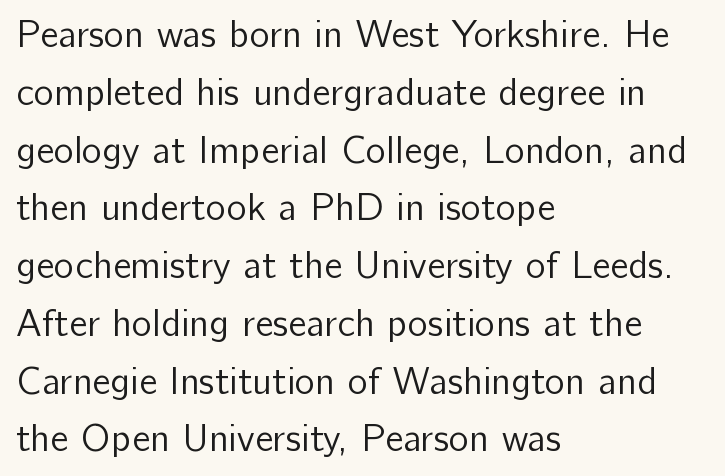
The image shows 38 px regular-weight sans-serif type, upright; set left-aligned, normal line spacing (1.52x), normal letter spacing, not underlined; low stroke contrast and a medium x-height.
